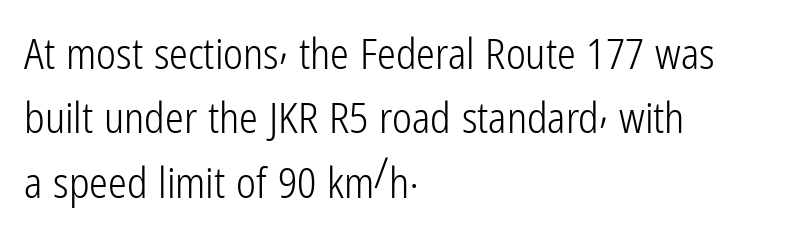
Q: Is the text bold? A: No.
Q: Is the text italic (slanted)? A: No, it is upright.
Q: Is the typeface a serif or a sans-serif typeface? A: Sans-serif.
Q: Is the text underlined? A: No.
Q: How is the paragraph aligned? A: Left-aligned.
Q: Is the spacing between letters normal or unusually wide? A: Normal.
Q: Is the spacing between lines tight, normal or loose? A: Normal.
Q: Width (condensed, normal, or wide)? A: Condensed.
Q: Stroke contrast? A: Low.
Q: x-height? A: Medium.
Q: Monospaced? A: No.
